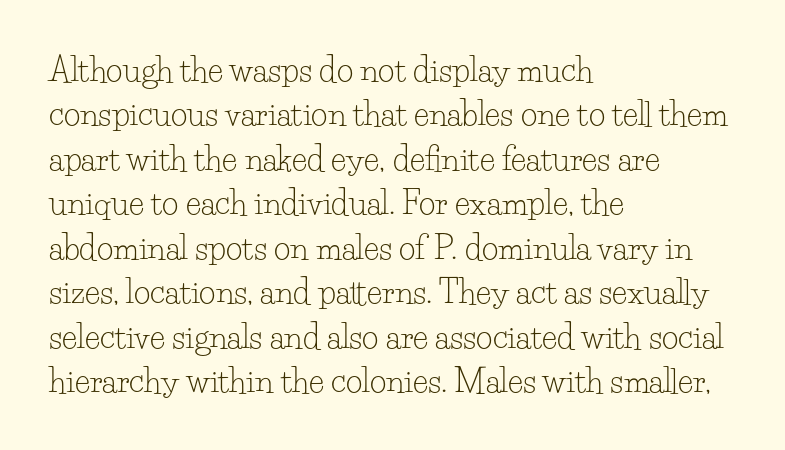
{"serif": "yes", "italic": "no", "bold": "no", "weight": "light", "width": "normal", "stroke_contrast": "low", "x_height": "small", "monospaced": "no", "underline": "no", "align": "left", "line_spacing": "normal", "line_spacing_ratio": 1.39, "letter_spacing": "normal", "letter_spacing_em": 0.0, "glyph_px": 32}
